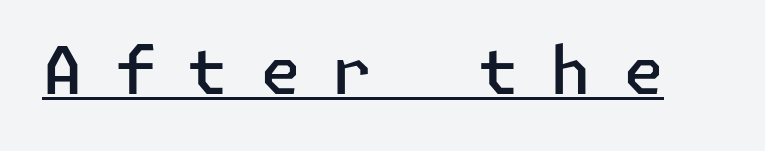
{"serif": "no", "italic": "no", "bold": "semi", "weight": "semibold", "width": "normal", "stroke_contrast": "low", "x_height": "medium", "underline": "yes", "letter_spacing": "wide", "letter_spacing_em": 0.48, "glyph_px": 66}
